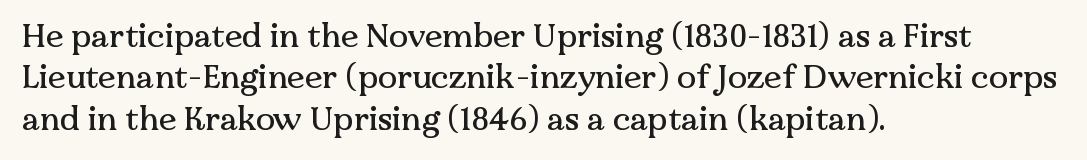
Proportional: the letters do not fall into vertical columns. Summary of vertical rhythm: regular, with standard interline spacing. The type is set solid horizontally, with unmodified tracking. The rag falls on the right side of this text block.
